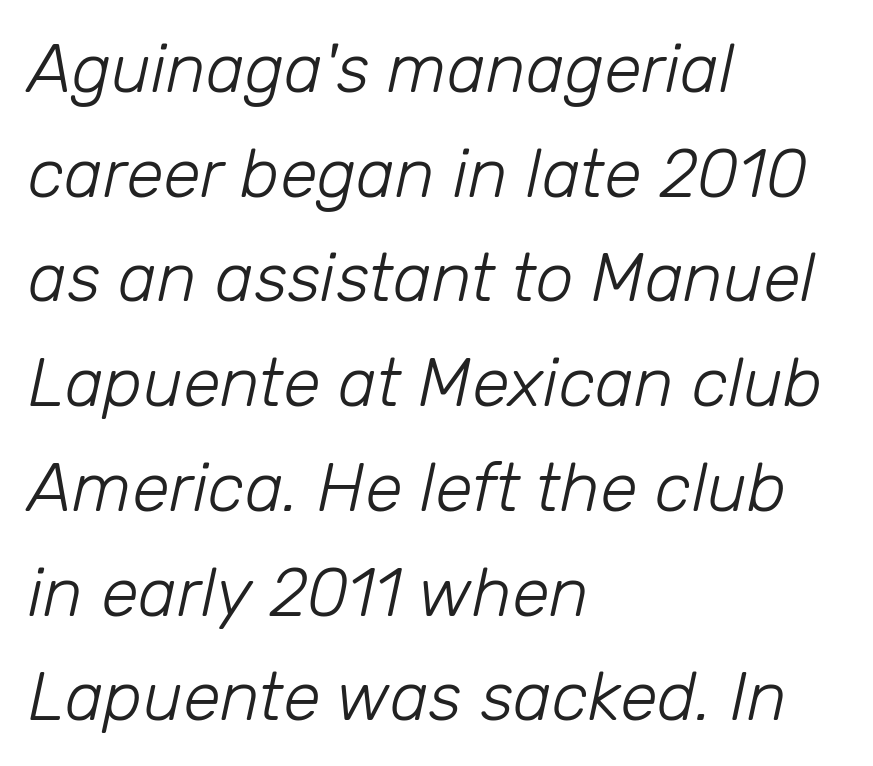
Q: Is the text bold? A: No.
Q: Is the text italic (slanted)? A: Yes, it leans right by about 12 degrees.
Q: Is the text underlined? A: No.
Q: How is the paragraph aligned? A: Left-aligned.
Q: Is the spacing between letters normal or unusually wide? A: Normal.
Q: Is the spacing between lines tight, normal or loose? A: Normal.
Q: Width (condensed, normal, or wide)? A: Normal.
Q: Stroke contrast? A: Low.
Q: x-height? A: Medium.
Q: Monospaced? A: No.
